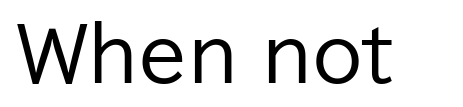
{"serif": "no", "italic": "no", "bold": "no", "weight": "regular", "width": "normal", "stroke_contrast": "low", "x_height": "medium", "monospaced": "no", "underline": "no", "letter_spacing": "normal", "letter_spacing_em": 0.0, "glyph_px": 72}
